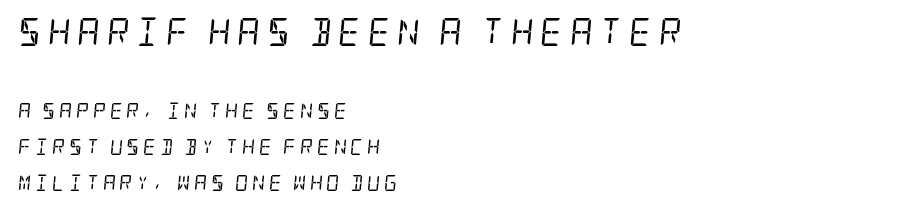
Q: Is the text bold? A: No.
Q: Is the text italic (slanted)? A: Yes, it leans right by about 5 degrees.
Q: Is the typeface a serif or a sans-serif typeface? A: Serif.
Q: Is the text underlined? A: No.
Q: How is the paragraph aligned? A: Left-aligned.
Q: Is the spacing between letters normal or unusually wide? A: Unusually wide.
Q: Is the spacing between lines tight, normal or loose? A: Loose.
Q: Which block of text is set in a larger size, the first (top) or the second (bottom)? A: The first (top) one.
Q: Width (condensed, normal, or wide)? A: Condensed.
Q: Stroke contrast? A: Low.
Q: x-height? A: Large.
